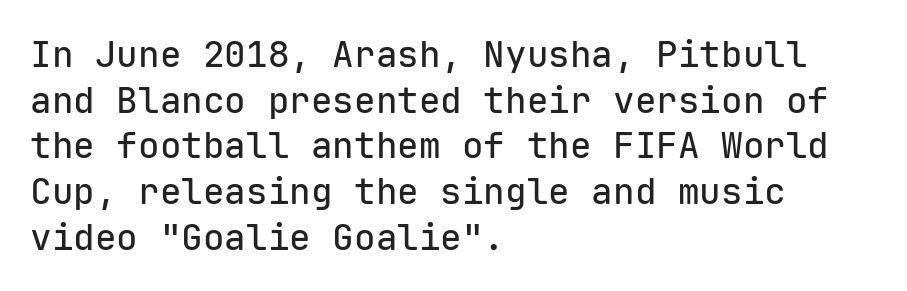
{"serif": "no", "italic": "no", "width": "normal", "stroke_contrast": "low", "x_height": "medium", "monospaced": "yes", "underline": "no", "align": "left", "line_spacing": "normal", "line_spacing_ratio": 1.27, "letter_spacing": "normal", "letter_spacing_em": 0.0, "glyph_px": 36}
